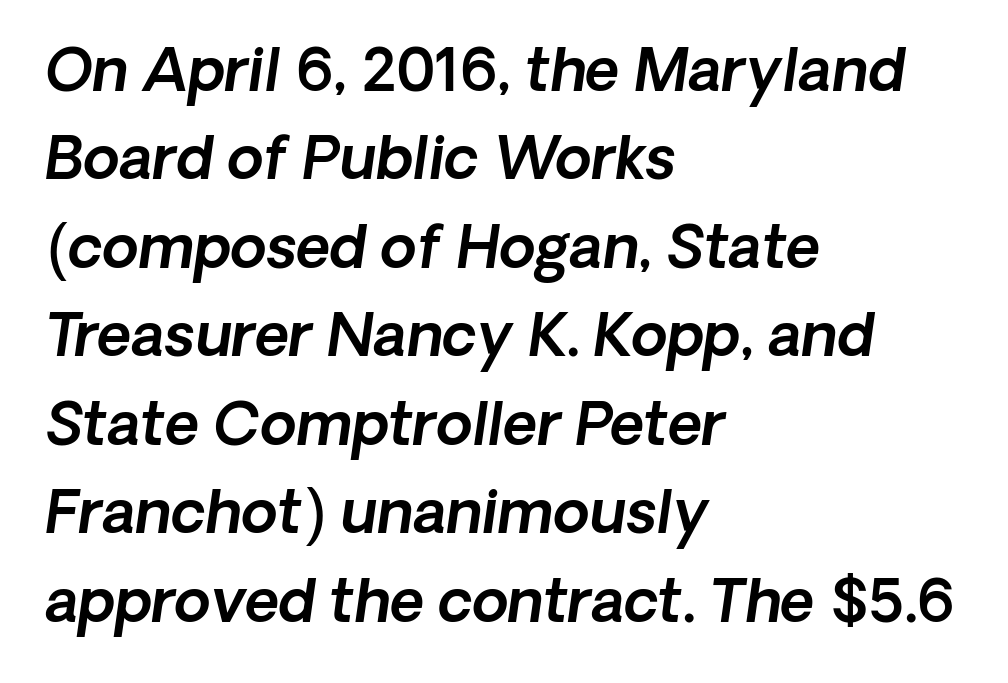
The image shows 59 px sans-serif type; set left-aligned, normal line spacing (1.5x), normal letter spacing, not underlined; a medium x-height.
